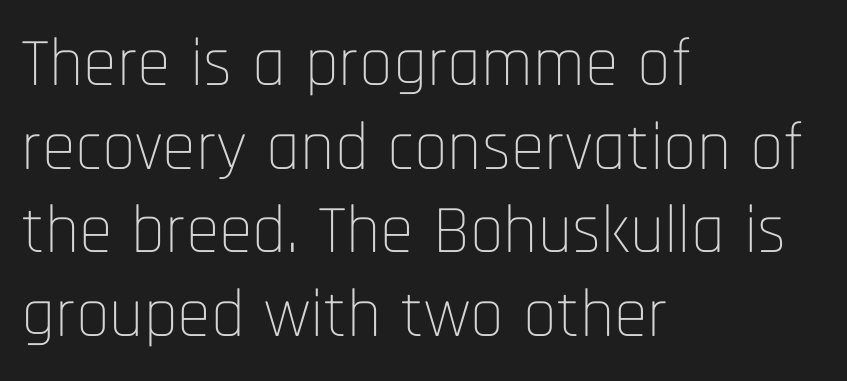
The image shows 68 px thin, condensed sans-serif type, upright; set left-aligned, line spacing 1.23x, normal letter spacing, not underlined; low stroke contrast and a large x-height.
